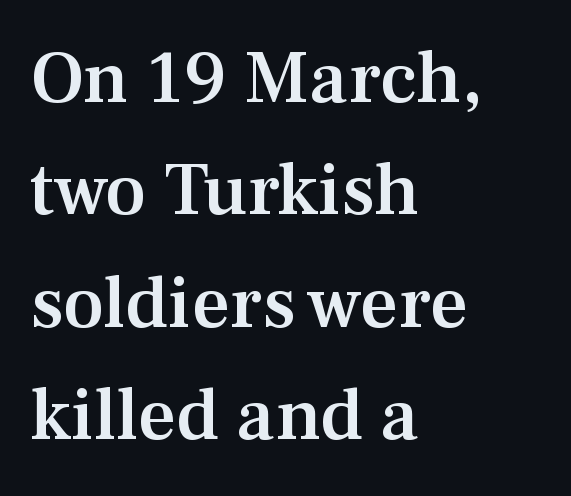
{"serif": "yes", "italic": "no", "bold": "semi", "weight": "semibold", "width": "normal", "stroke_contrast": "medium", "x_height": "medium", "monospaced": "no", "underline": "no", "align": "left", "line_spacing": "normal", "line_spacing_ratio": 1.5, "letter_spacing": "normal", "letter_spacing_em": 0.0, "glyph_px": 75}
